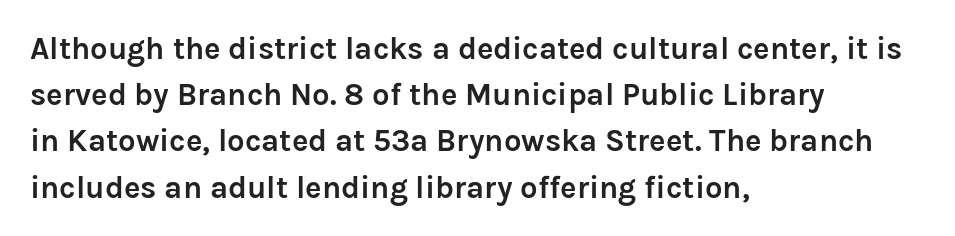
Q: Is the text bold? A: Yes.
Q: Is the text italic (slanted)? A: No, it is upright.
Q: Is the typeface a serif or a sans-serif typeface? A: Sans-serif.
Q: Is the text underlined? A: No.
Q: How is the paragraph aligned? A: Left-aligned.
Q: Is the spacing between letters normal or unusually wide? A: Normal.
Q: Is the spacing between lines tight, normal or loose? A: Normal.
Q: Width (condensed, normal, or wide)? A: Normal.
Q: Stroke contrast? A: Low.
Q: x-height? A: Medium.
Q: Monospaced? A: No.
